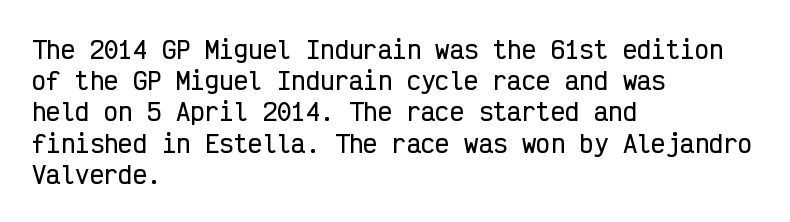
Q: Is the text italic (slanted)? A: No, it is upright.
Q: Is the text underlined? A: No.
Q: How is the paragraph aligned? A: Left-aligned.
Q: Is the spacing between letters normal or unusually wide? A: Normal.
Q: Is the spacing between lines tight, normal or loose? A: Normal.
